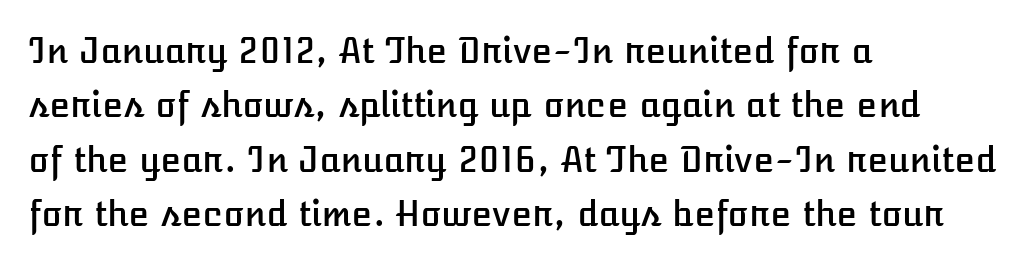
Each letter keeps its own natural width here, so spacing adapts to shape. This rendering uses left alignment, leaving the right contour irregular. Quick note: not italic, upright. The rendering keeps characters at their native spacing.
